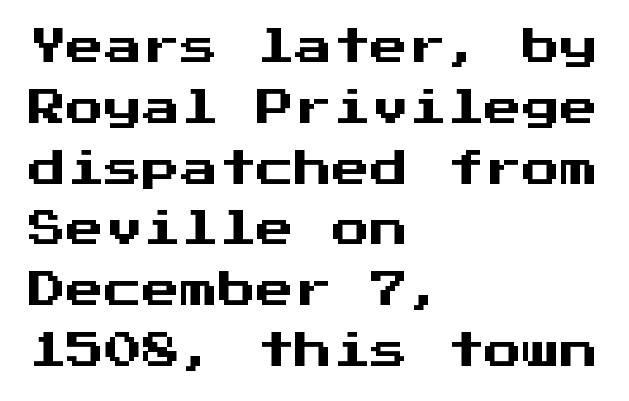
{"serif": "no", "italic": "no", "width": "normal", "stroke_contrast": "medium", "x_height": "medium", "monospaced": "yes", "underline": "no", "align": "left", "line_spacing": "normal", "line_spacing_ratio": 1.6, "letter_spacing": "normal", "letter_spacing_em": 0.0, "glyph_px": 38}
